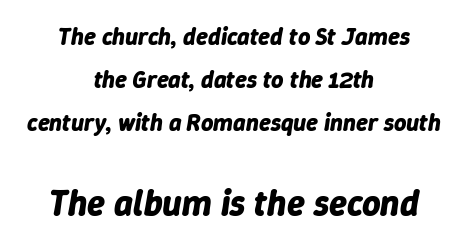
The image shows 36 px bold type, italic (leaning right); set centered, line spacing 1.8x, normal letter spacing, not underlined; the second (bottom) block is 1.5x larger; low stroke contrast and a medium x-height.
